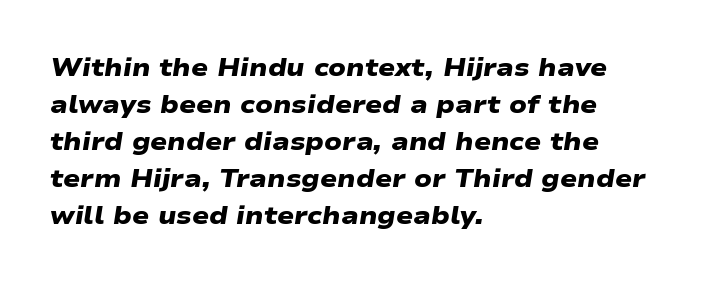
Q: Is the text bold? A: Yes.
Q: Is the text underlined? A: No.
Q: How is the paragraph aligned? A: Left-aligned.
Q: Is the spacing between letters normal or unusually wide? A: Normal.
Q: Is the spacing between lines tight, normal or loose? A: Normal.
